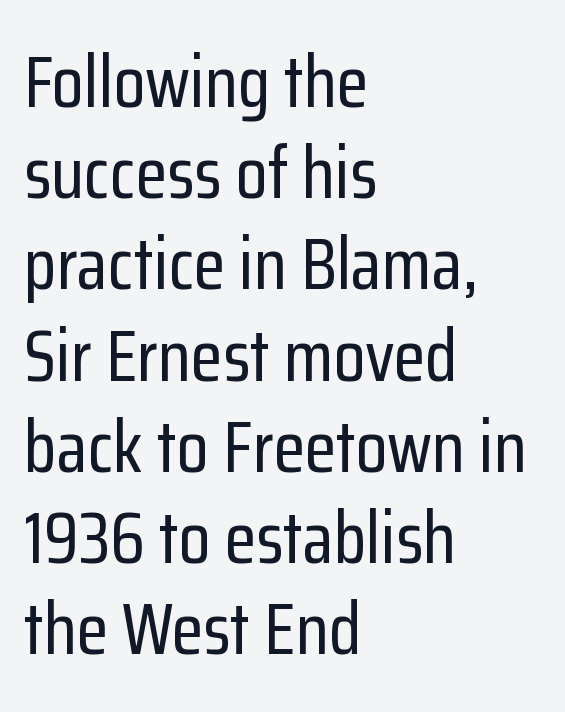
Typographically, this falls in the sans-serif category. A bare baseline throughout the passage. Posture: upright roman. Tracking here is standard; glyphs follow each other at the usual distance. A normal amount of white space separates one row of letters from the next. In CSS terms this would be text-align: left.
